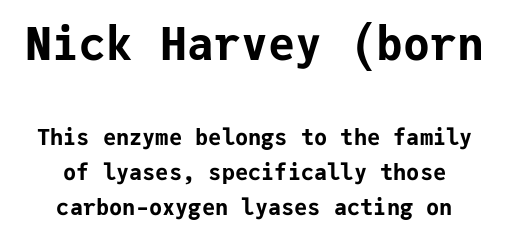
Does the weight exceed regular? Yes, all the way to bold. The gaps between neighbouring characters are ordinary and unremarkable. A bare baseline throughout the passage. It's the straight-up-and-down kind of type. Baseline-to-baseline distance is the conventional proportion of letter height. Each letter, wide or thin by design, is forced into the same width here.
